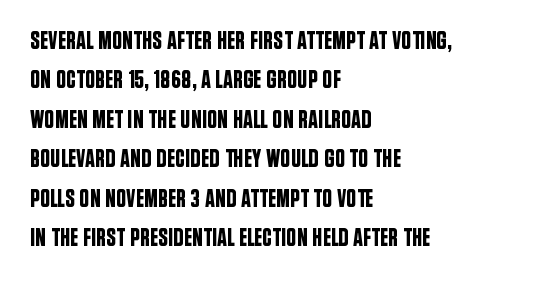
Q: Is the text italic (slanted)? A: No, it is upright.
Q: Is the text underlined? A: No.
Q: How is the paragraph aligned? A: Left-aligned.
Q: Is the spacing between letters normal or unusually wide? A: Normal.
Q: Is the spacing between lines tight, normal or loose? A: Normal.
